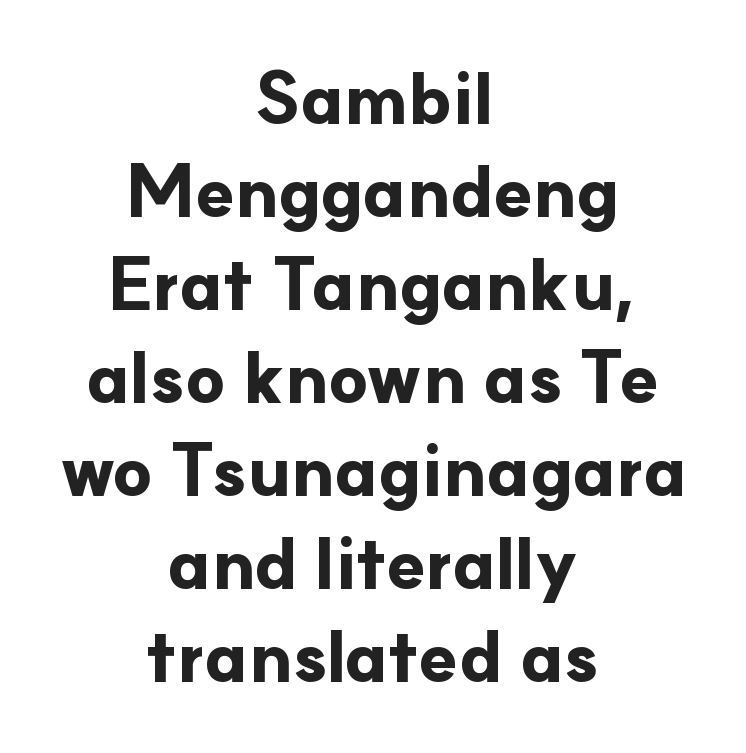
The image shows 71 px bold sans-serif type, upright; set centered, normal line spacing (1.31x), normal letter spacing, not underlined; low stroke contrast and a small x-height.
